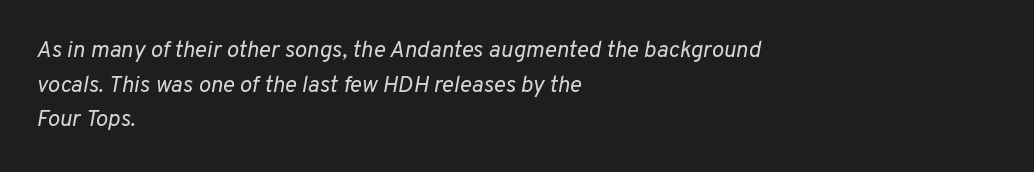
Q: Is the text bold? A: No.
Q: Is the text italic (slanted)? A: Yes, it leans right by about 10 degrees.
Q: Is the text underlined? A: No.
Q: How is the paragraph aligned? A: Left-aligned.
Q: Is the spacing between letters normal or unusually wide? A: Normal.
Q: Is the spacing between lines tight, normal or loose? A: Normal.
